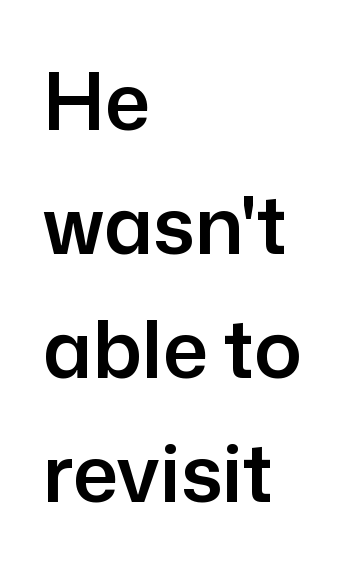
The image shows 79 px sans-serif type, upright; set left-aligned, normal line spacing (1.57x), normal letter spacing, not underlined; low stroke contrast and a medium x-height.
